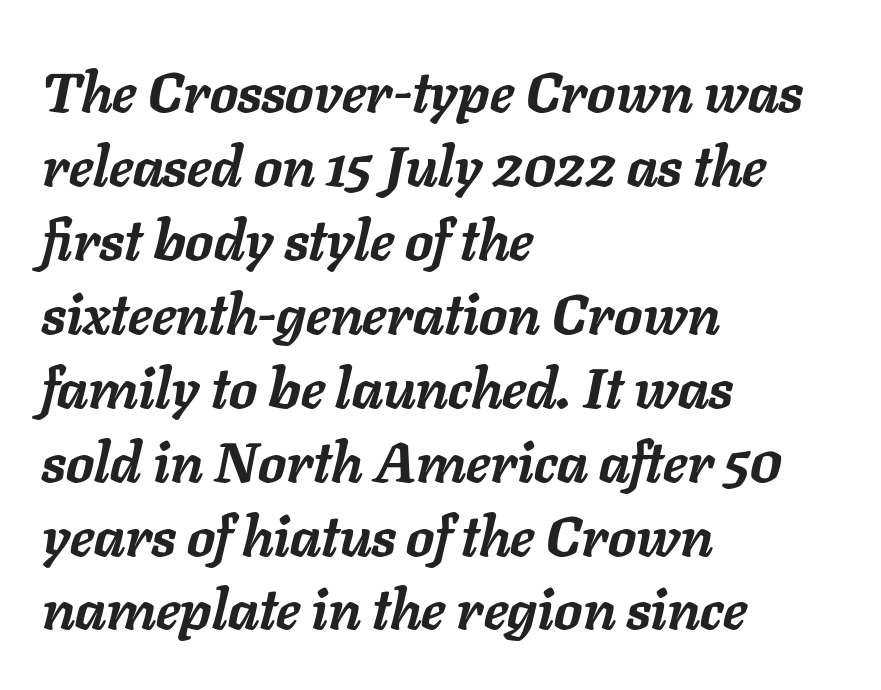
{"italic": "yes", "lean": "right", "slant_degrees": 11, "bold": "yes", "weight": "semibold", "width": "normal", "stroke_contrast": "low", "x_height": "medium", "monospaced": "no", "underline": "no", "align": "left", "line_spacing": "normal", "line_spacing_ratio": 1.32, "letter_spacing": "normal", "letter_spacing_em": 0.0, "glyph_px": 56}
